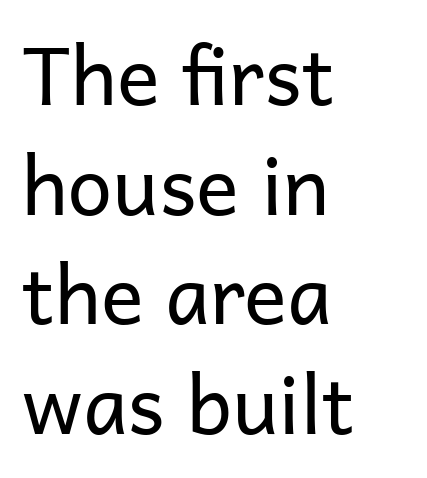
The letters advance in unequal steps, a hallmark of proportional type. Notice how the stems are strictly vertical — no italics here. Each letter's strokes conclude bluntly, with no projecting serifs. Casual observation: everything's shoved over to the left. Short note: letters normally spaced.
